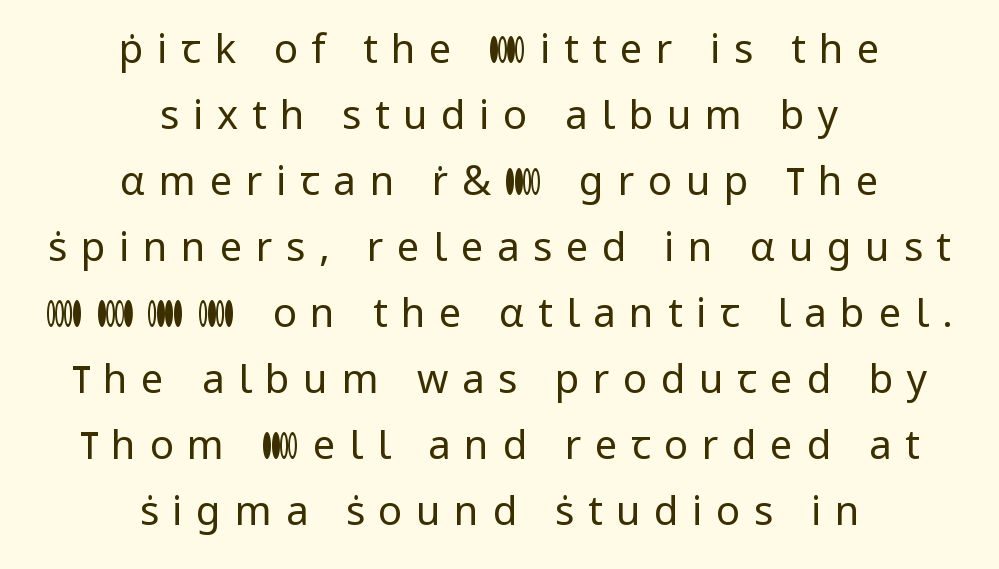
Q: Is the text bold? A: No.
Q: Is the text italic (slanted)? A: No, it is upright.
Q: Is the typeface a serif or a sans-serif typeface? A: Sans-serif.
Q: Is the text underlined? A: No.
Q: How is the paragraph aligned? A: Centered.
Q: Is the spacing between letters normal or unusually wide? A: Unusually wide.
Q: Is the spacing between lines tight, normal or loose? A: Normal.
Q: Width (condensed, normal, or wide)? A: Normal.
Q: Stroke contrast? A: Low.
Q: x-height? A: Medium.
Q: Monospaced? A: No.
